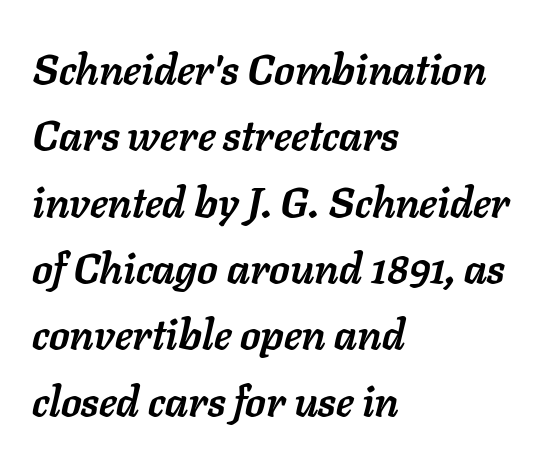
Underline: absent. Standard letterfit; no display-style spreading of the glyphs. Horizontal bands of white between lines are of average thickness. Is this a fixed-width face? No — the glyphs have proportional, varying widths. The characters look thick and weighty, a clear bold.
